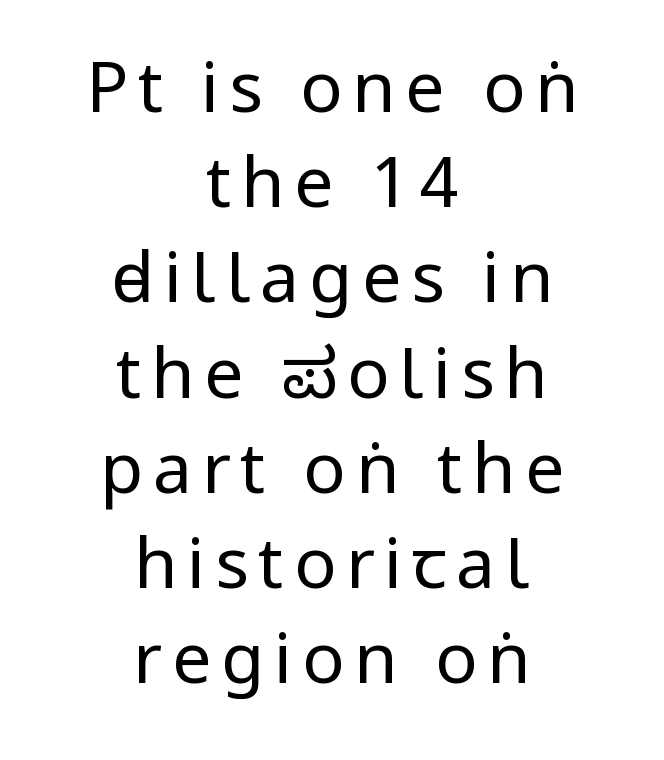
This sample uses an upright cut, with every glyph sitting square on the baseline. Leading matches the norm, producing a regular column. The baseline area is clear. Visually the block forms a symmetrical silhouette, jagged on both flanks.
